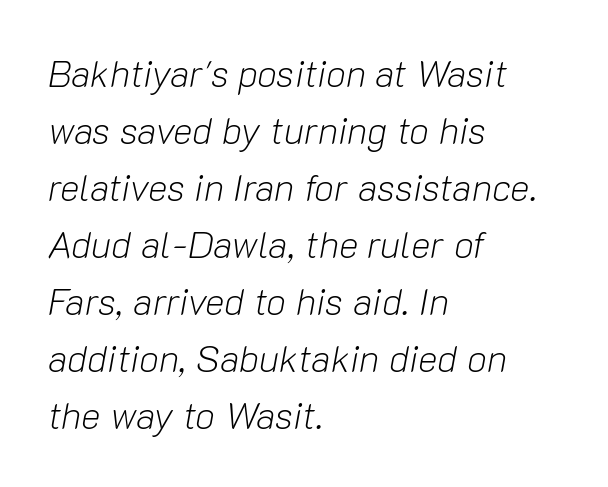
Q: Is the text bold? A: No.
Q: Is the text italic (slanted)? A: Yes, it leans right by about 10 degrees.
Q: Is the text underlined? A: No.
Q: How is the paragraph aligned? A: Left-aligned.
Q: Is the spacing between letters normal or unusually wide? A: Normal.
Q: Is the spacing between lines tight, normal or loose? A: Normal.
Q: Width (condensed, normal, or wide)? A: Normal.
Q: Stroke contrast? A: Low.
Q: x-height? A: Medium.
Q: Monospaced? A: No.
